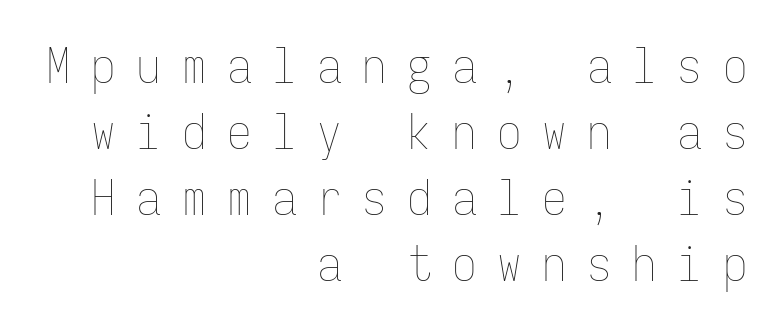
{"italic": "no", "bold": "no", "weight": "thin", "width": "condensed", "stroke_contrast": "low", "x_height": "medium", "monospaced": "yes", "underline": "no", "align": "right", "line_spacing": "normal", "line_spacing_ratio": 1.35, "letter_spacing": "wide", "letter_spacing_em": 0.42, "glyph_px": 49}
